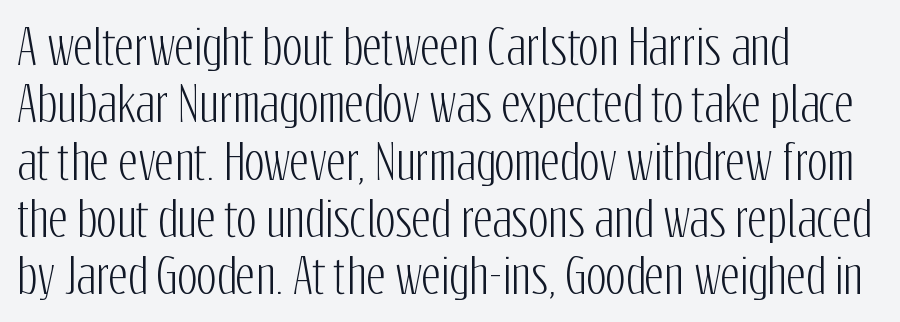
The image shows 47 px condensed sans-serif type, upright; set left-aligned, line spacing 1.22x, normal letter spacing, not underlined; low stroke contrast and a medium x-height.
